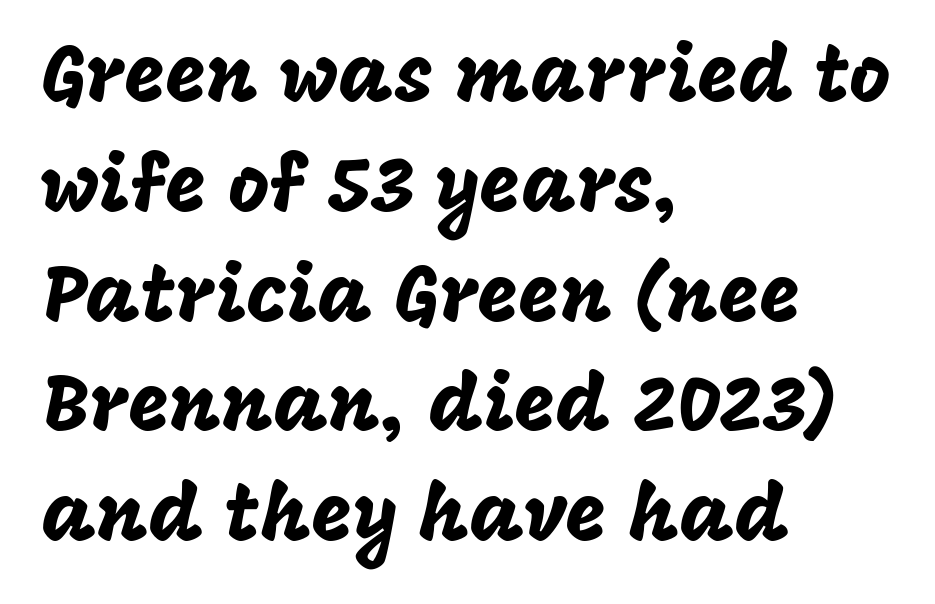
{"serif": "no", "width": "normal", "stroke_contrast": "low", "x_height": "large", "monospaced": "no", "underline": "no", "align": "left", "line_spacing": "normal", "line_spacing_ratio": 1.39, "letter_spacing": "normal", "letter_spacing_em": 0.0, "glyph_px": 79}
